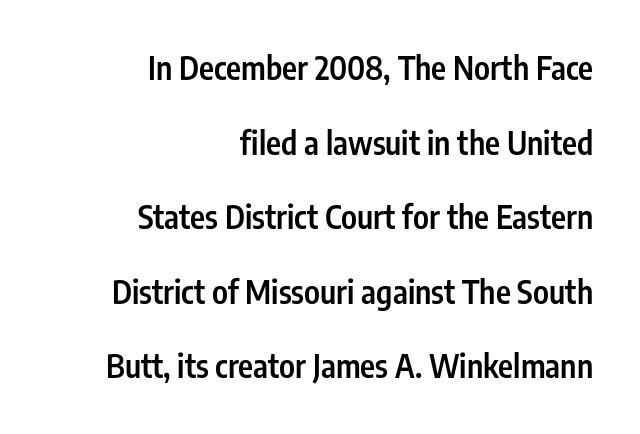
Q: Is the text bold? A: Semi-bold.
Q: Is the text italic (slanted)? A: No, it is upright.
Q: Is the typeface a serif or a sans-serif typeface? A: Sans-serif.
Q: Is the text underlined? A: No.
Q: How is the paragraph aligned? A: Right-aligned.
Q: Is the spacing between letters normal or unusually wide? A: Normal.
Q: Is the spacing between lines tight, normal or loose? A: Loose.
Q: Width (condensed, normal, or wide)? A: Condensed.
Q: Stroke contrast? A: Low.
Q: x-height? A: Medium.
Q: Monospaced? A: No.
